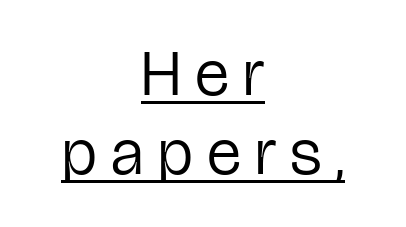
{"serif": "no", "italic": "no", "bold": "no", "weight": "regular", "width": "condensed", "stroke_contrast": "low", "x_height": "medium", "monospaced": "no", "underline": "yes", "align": "center", "line_spacing_ratio": 1.22, "letter_spacing": "wide", "letter_spacing_em": 0.22, "glyph_px": 65}
